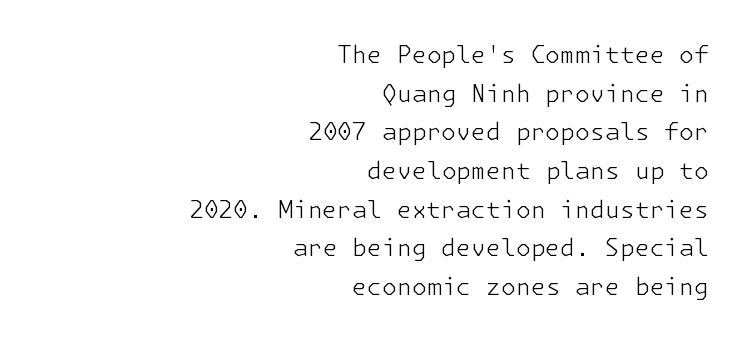
Q: Is the text bold? A: No.
Q: Is the text italic (slanted)? A: No, it is upright.
Q: Is the text underlined? A: No.
Q: How is the paragraph aligned? A: Right-aligned.
Q: Is the spacing between letters normal or unusually wide? A: Normal.
Q: Is the spacing between lines tight, normal or loose? A: Normal.
